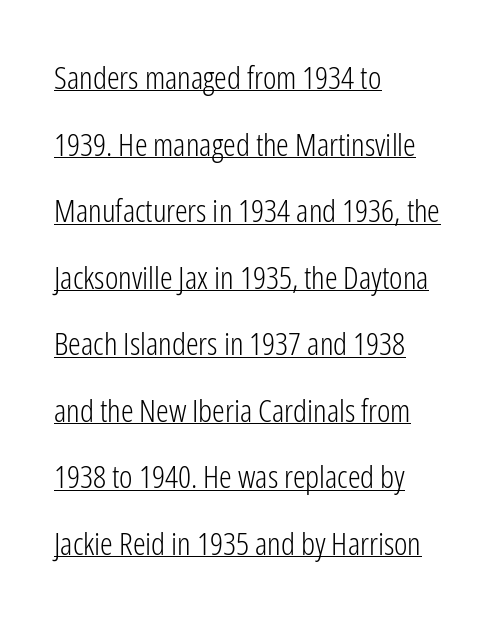
The image shows 32 px light, condensed sans-serif type, upright; set left-aligned, loose line spacing (2.08x), normal letter spacing, underlined; low stroke contrast and a medium x-height.
